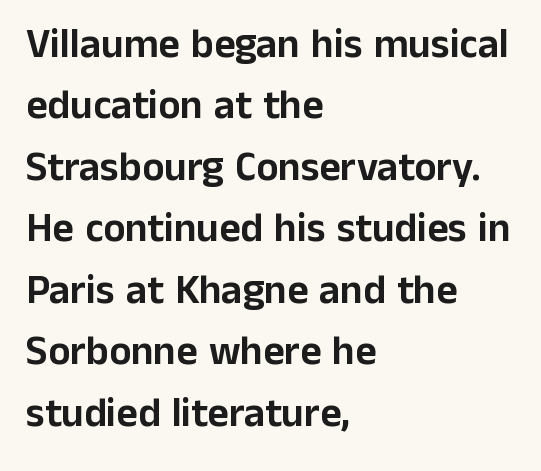
The designer left line spacing at the default. Honestly, there is no underline to notice here at all. These lines were composed using upright roman letters. Does extra space separate the letters? No, they use regular spacing. Where is the straight margin? On the left. Do the characters align in a grid? No, the font is proportional.
